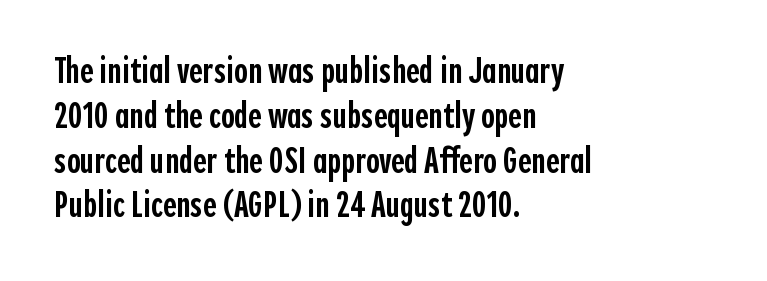
This is the in-between weight designers call semibold or demi. The letters advance in unequal steps, a hallmark of proportional type. These lines stack with their left ends in a neat column. Descenders hang freely into open space.
